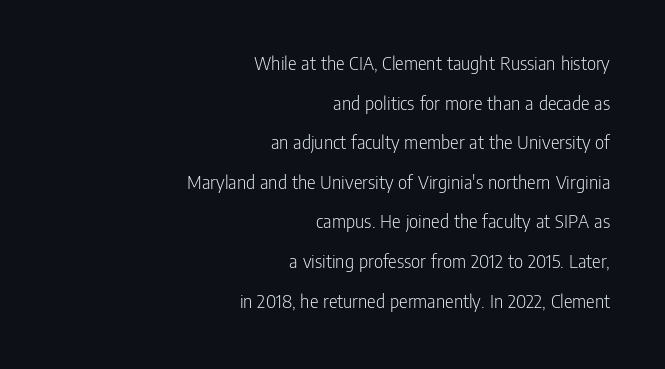
The image shows 20 px text type, upright; set right-aligned, loose line spacing (1.98x), normal letter spacing, not underlined.
